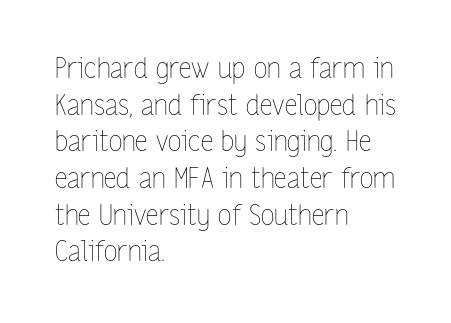
Q: Is the text bold? A: No.
Q: Is the text italic (slanted)? A: No, it is upright.
Q: Is the text underlined? A: No.
Q: How is the paragraph aligned? A: Left-aligned.
Q: Is the spacing between letters normal or unusually wide? A: Normal.
Q: Is the spacing between lines tight, normal or loose? A: Normal.
Q: Width (condensed, normal, or wide)? A: Condensed.
Q: Stroke contrast? A: Low.
Q: x-height? A: Medium.
Q: Monospaced? A: No.
